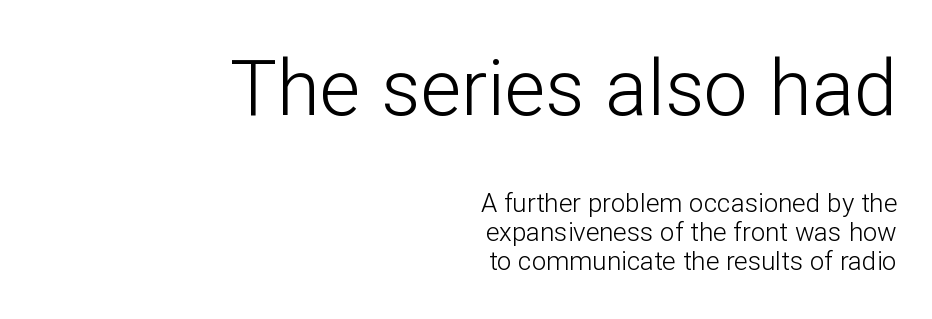
Q: Is the text bold? A: No.
Q: Is the text italic (slanted)? A: No, it is upright.
Q: Is the typeface a serif or a sans-serif typeface? A: Sans-serif.
Q: Is the text underlined? A: No.
Q: How is the paragraph aligned? A: Right-aligned.
Q: Is the spacing between letters normal or unusually wide? A: Normal.
Q: Is the spacing between lines tight, normal or loose? A: Tight.
Q: Which block of text is set in a larger size, the first (top) or the second (bottom)? A: The first (top) one.
Q: Width (condensed, normal, or wide)? A: Normal.
Q: Stroke contrast? A: Low.
Q: x-height? A: Medium.
Q: Monospaced? A: No.
